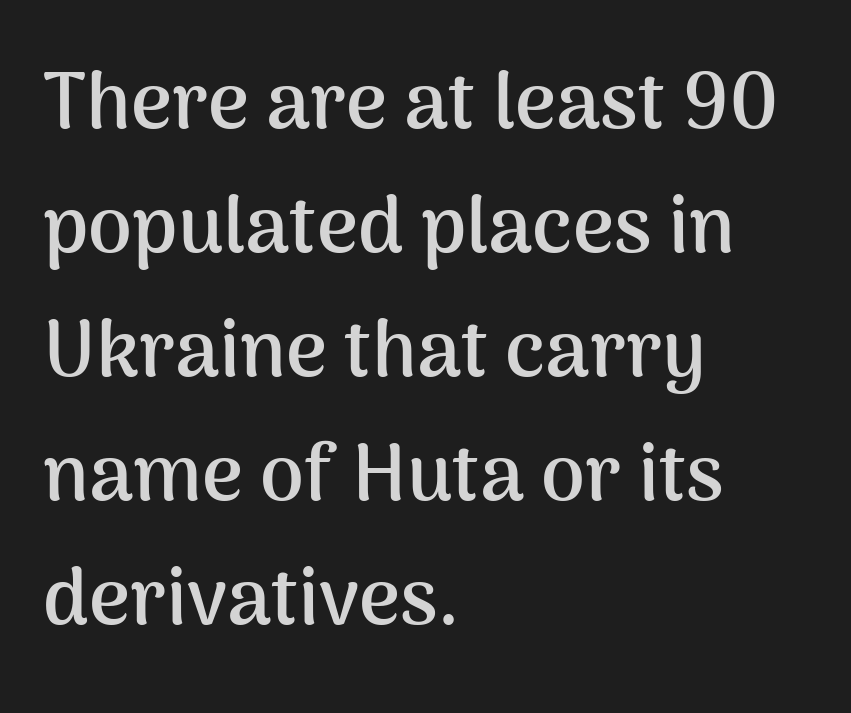
{"serif": "no", "italic": "no", "bold": "yes", "weight": "semibold", "width": "normal", "stroke_contrast": "medium", "x_height": "medium", "monospaced": "no", "underline": "no", "align": "left", "line_spacing": "normal", "line_spacing_ratio": 1.57, "letter_spacing": "normal", "letter_spacing_em": 0.0, "glyph_px": 79}
